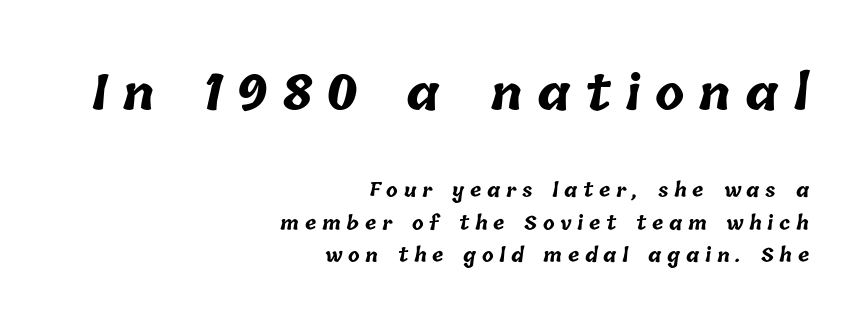
{"bold": "yes", "weight": "bold", "width": "normal", "stroke_contrast": "low", "x_height": "medium", "monospaced": "no", "underline": "no", "align": "right", "line_spacing_ratio": 1.72, "letter_spacing": "wide", "letter_spacing_em": 0.3, "larger_block": "first", "size_ratio": 2.53, "glyph_px": 48}
